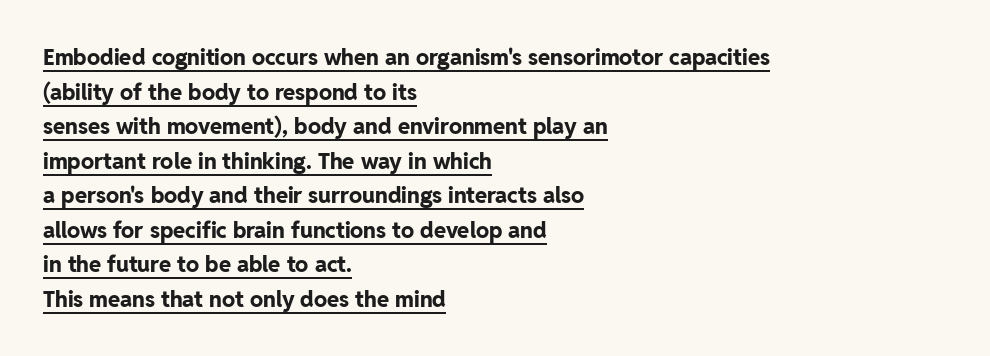
The image shows 22 px bold type, upright; set left-aligned, normal line spacing (1.57x), normal letter spacing, underlined.
